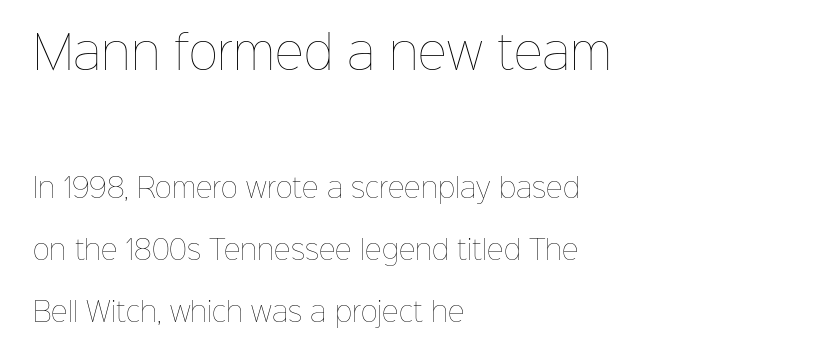
The image shows 45 px thin type, upright; set left-aligned, loose line spacing (2.38x), normal letter spacing, not underlined; the first (top) block is 1.73x larger; low stroke contrast and a medium x-height.
